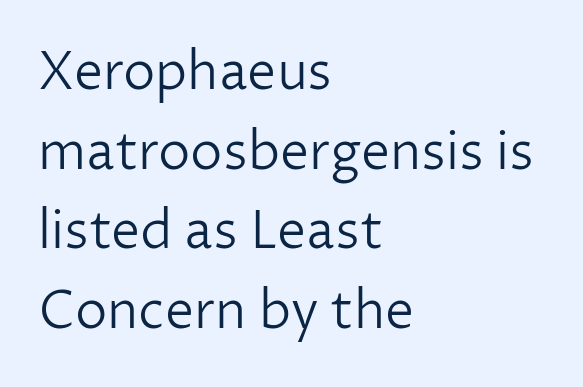
One glance says typical: line gaps are just what's usual. Where is the straight margin? On the left. The letterforms sit at book weight or below. Tall strokes in this sample are plumb rather than angled. Honestly, there is no underline to notice here at all. Typographically, this falls in the sans-serif category.
